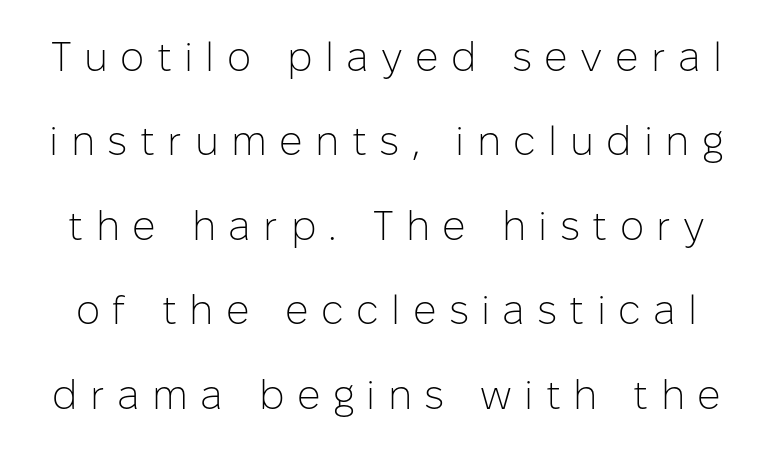
Look at the tracking — it's clearly loosened, letters drifting apart. A typesetter would call this leading open, well beyond the default. No feet cap the strokes, marking this as sans-serif type. The characters are drawn with everyday or finer stroke widths. Note the varied advance widths — an 'i' is clearly narrower than an 'm'.
